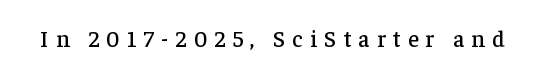
This is the regular roman posture of the typeface. This sample uses expanded letter spacing, leaving extra air between glyphs. Clear beneath every line of the passage.
